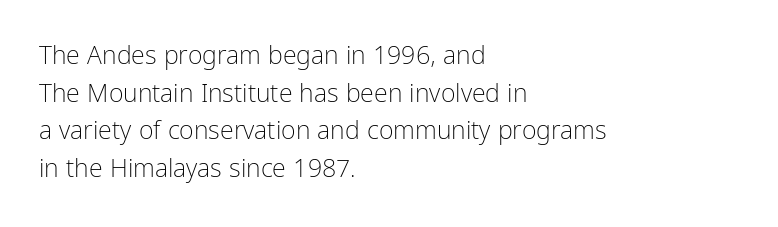
The image shows 25 px text type, upright; set left-aligned, normal line spacing (1.51x), normal letter spacing, not underlined.
